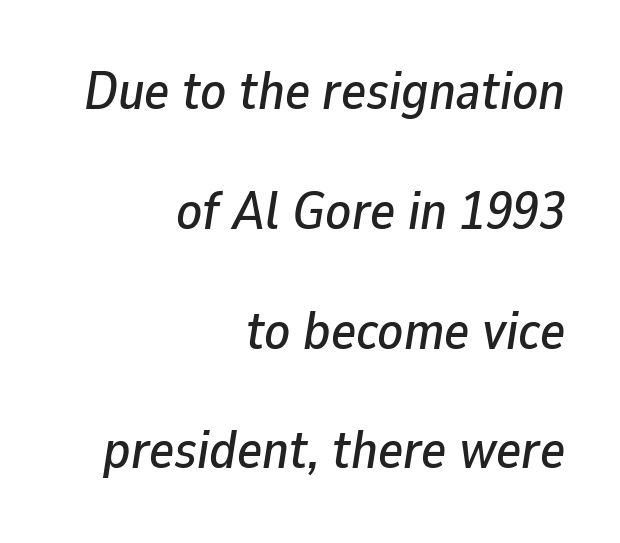
Q: Is the text italic (slanted)? A: Yes, it leans right by about 9 degrees.
Q: Is the text underlined? A: No.
Q: How is the paragraph aligned? A: Right-aligned.
Q: Is the spacing between letters normal or unusually wide? A: Normal.
Q: Is the spacing between lines tight, normal or loose? A: Loose.
Q: Width (condensed, normal, or wide)? A: Normal.
Q: Stroke contrast? A: Low.
Q: x-height? A: Medium.
Q: Monospaced? A: No.
